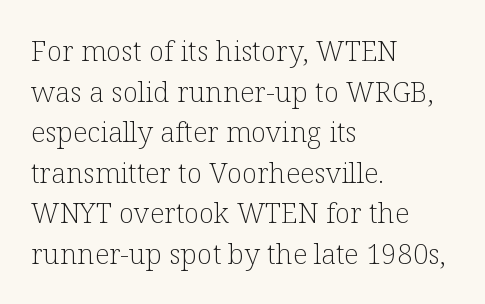
The lines in this sample share a left origin and differ only in where they stop. Vertical stems look standard width or narrower in stroke. Decoration check: the copy has no underline. Horizontal bands of white between lines are of average thickness.
